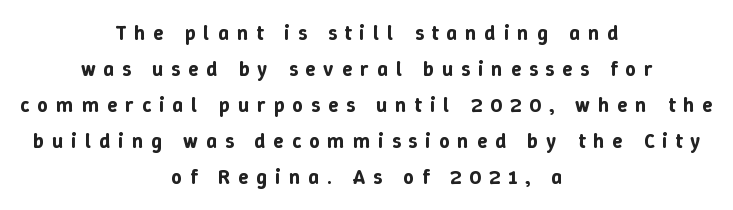
The image shows 21 px text type, upright; set centered, line spacing 1.72x, unusually wide letter spacing (+0.38 em), not underlined.
